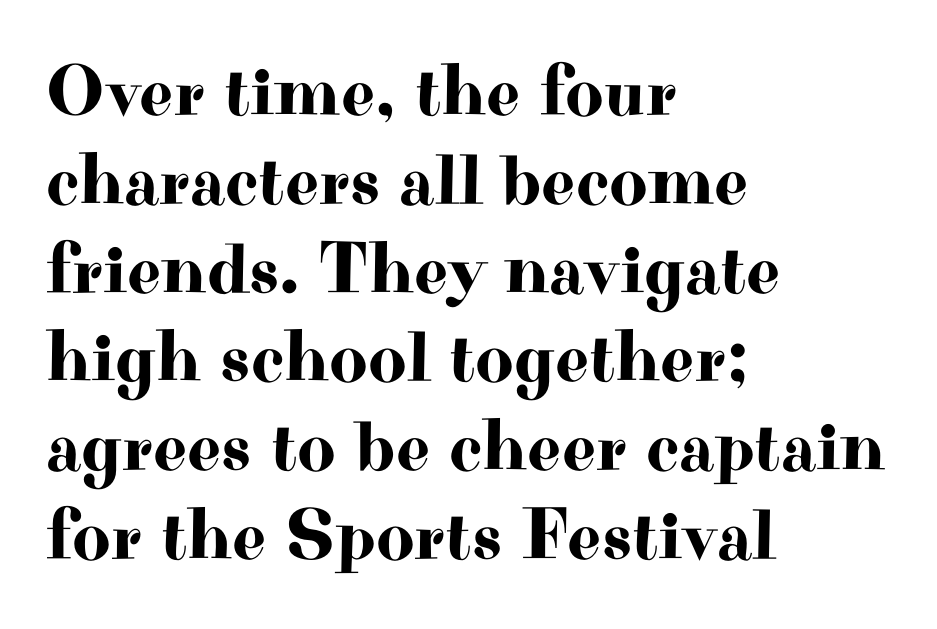
Yep, those are serifs on the letters. The letterforms sit shoulder to shoulder at normal distance. Line beginnings align vertically; line endings do not. Each row of text sits above clean, open space.
